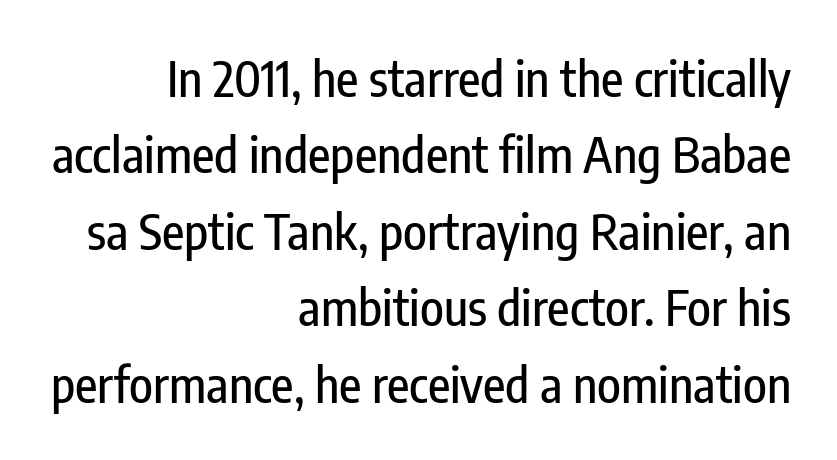
{"serif": "no", "italic": "no", "width": "condensed", "stroke_contrast": "low", "x_height": "medium", "monospaced": "no", "underline": "no", "align": "right", "line_spacing": "normal", "line_spacing_ratio": 1.56, "letter_spacing": "normal", "letter_spacing_em": 0.0, "glyph_px": 49}
